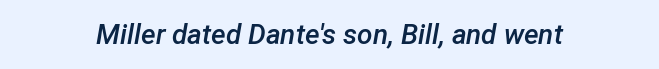
The image shows 28 px semibold type, italic (leaning right); set centered, normal letter spacing, not underlined; low stroke contrast and a medium x-height.
